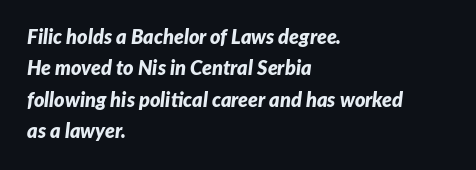
Q: Is the text bold? A: Yes.
Q: Is the text italic (slanted)? A: Yes, it leans right by about 7 degrees.
Q: Is the text underlined? A: No.
Q: How is the paragraph aligned? A: Left-aligned.
Q: Is the spacing between letters normal or unusually wide? A: Normal.
Q: Is the spacing between lines tight, normal or loose? A: Normal.
